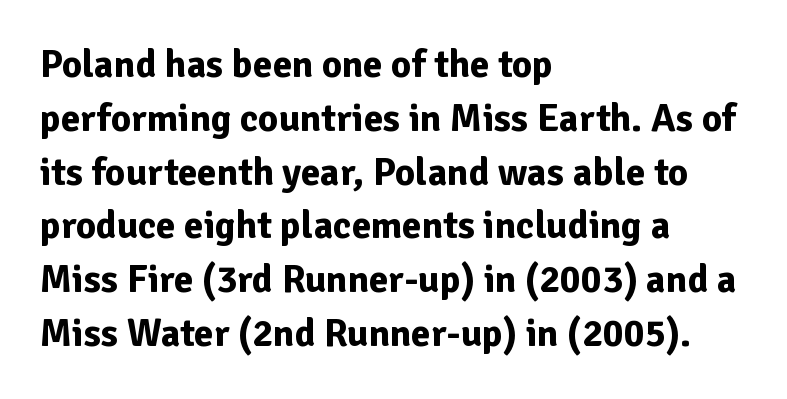
The passage shown is typed in a proportional face where columns would drift. Strong, thick strokes mark this as bold type. Which margin do the lines hug? The left one — the right edge is uneven. Each word holds together tightly as a unit, with standard inter-letter gaps.
